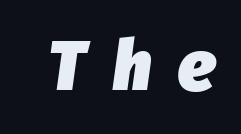
The image shows 69 px heavy type, italic (leaning right); set unusually wide letter spacing (+0.39 em), not underlined; low stroke contrast and a medium x-height.
